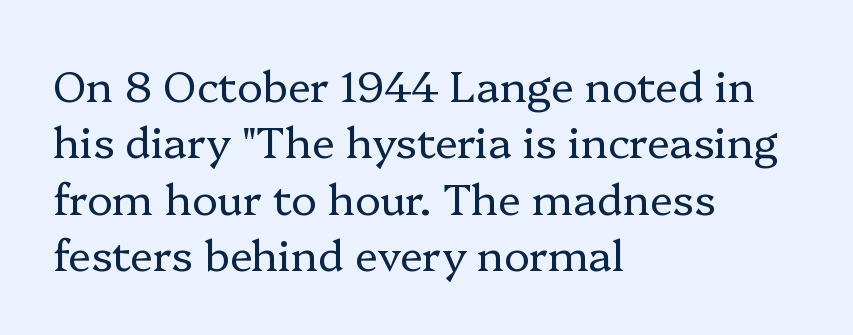
The designer left line spacing at the default. Observe the serifs anchoring each vertical stroke in this sample. These lines are rendered in a variable-pitch font. The paragraph shown leans on its left margin. Counters stay open thanks to moderate or lighter strokes.
